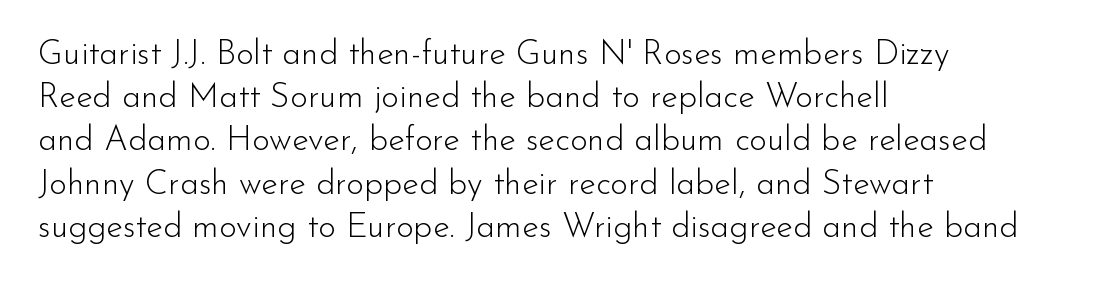
Q: Is the text bold? A: No.
Q: Is the text italic (slanted)? A: No, it is upright.
Q: Is the typeface a serif or a sans-serif typeface? A: Sans-serif.
Q: Is the text underlined? A: No.
Q: How is the paragraph aligned? A: Left-aligned.
Q: Is the spacing between letters normal or unusually wide? A: Normal.
Q: Is the spacing between lines tight, normal or loose? A: Normal.
Q: Width (condensed, normal, or wide)? A: Normal.
Q: Stroke contrast? A: Low.
Q: x-height? A: Small.
Q: Monospaced? A: No.
